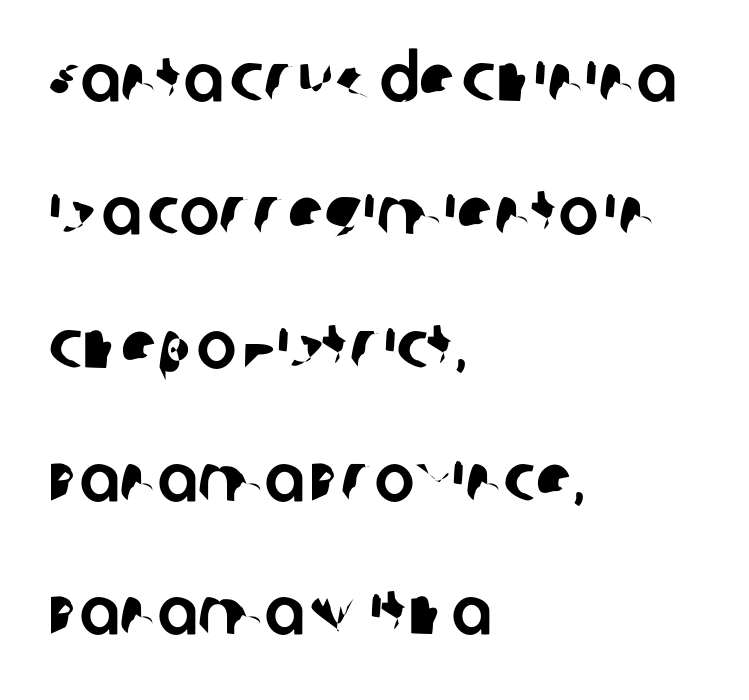
{"serif": "no", "width": "normal", "stroke_contrast": "low", "x_height": "large", "monospaced": "no", "underline": "no", "align": "left", "line_spacing": "loose", "line_spacing_ratio": 1.99, "letter_spacing": "normal", "letter_spacing_em": 0.0, "glyph_px": 67}
